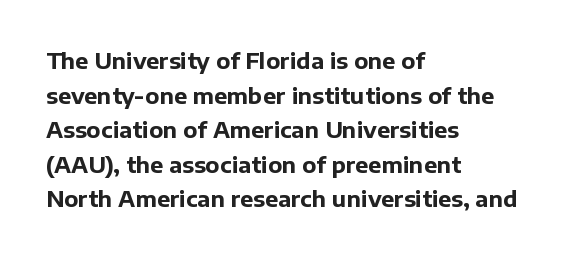
This sample uses an upright cut, with every glyph sitting square on the baseline. Whoever set this chose a conventional vertical rhythm. Students, note that the glyphs here touch the page at normal intervals. Strokes here are thick enough to call this a true bold.
